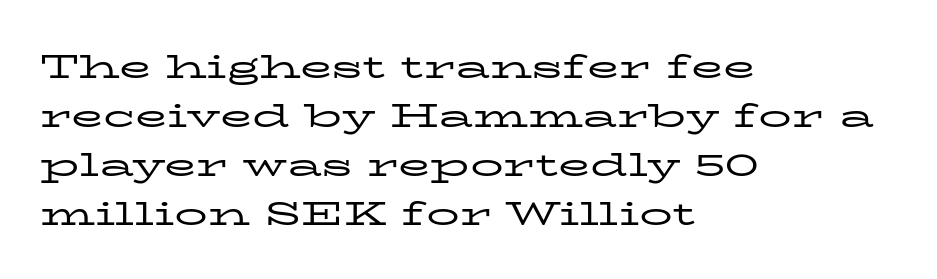
The image shows 33 px regular-weight, wide serif type, upright; set left-aligned, normal line spacing (1.48x), normal letter spacing, not underlined; low stroke contrast and a medium x-height.
